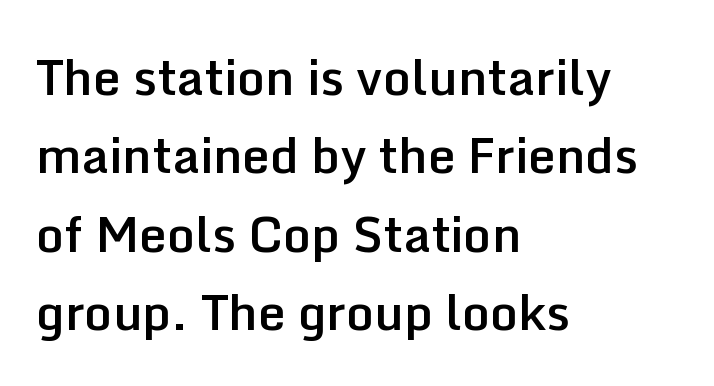
{"serif": "no", "italic": "no", "bold": "semi", "weight": "semibold", "width": "normal", "stroke_contrast": "low", "x_height": "medium", "monospaced": "no", "underline": "no", "align": "left", "line_spacing": "normal", "line_spacing_ratio": 1.6, "letter_spacing": "normal", "letter_spacing_em": 0.0, "glyph_px": 49}
